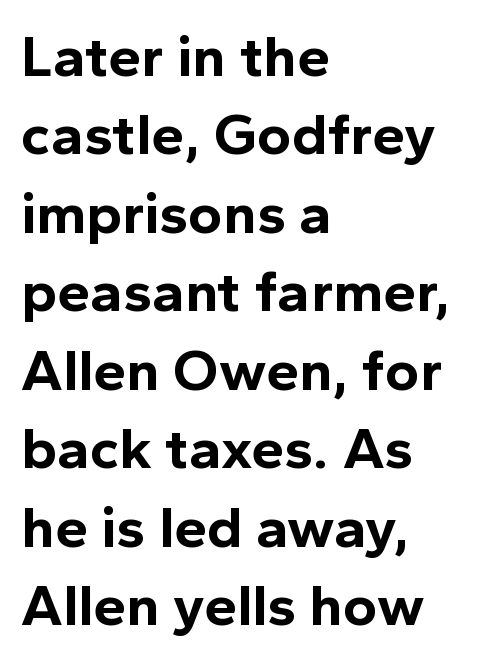
Q: Is the text bold? A: Yes.
Q: Is the text italic (slanted)? A: No, it is upright.
Q: Is the typeface a serif or a sans-serif typeface? A: Sans-serif.
Q: Is the text underlined? A: No.
Q: How is the paragraph aligned? A: Left-aligned.
Q: Is the spacing between letters normal or unusually wide? A: Normal.
Q: Is the spacing between lines tight, normal or loose? A: Normal.
Q: Width (condensed, normal, or wide)? A: Normal.
Q: x-height? A: Medium.
Q: Monospaced? A: No.
